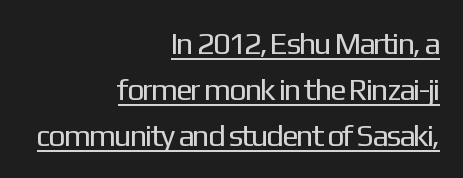
Q: Is the text bold? A: No.
Q: Is the text italic (slanted)? A: No, it is upright.
Q: Is the typeface a serif or a sans-serif typeface? A: Sans-serif.
Q: Is the text underlined? A: Yes.
Q: How is the paragraph aligned? A: Right-aligned.
Q: Is the spacing between letters normal or unusually wide? A: Normal.
Q: Is the spacing between lines tight, normal or loose? A: Normal.
Q: Width (condensed, normal, or wide)? A: Normal.
Q: Stroke contrast? A: Low.
Q: x-height? A: Medium.
Q: Monospaced? A: No.
